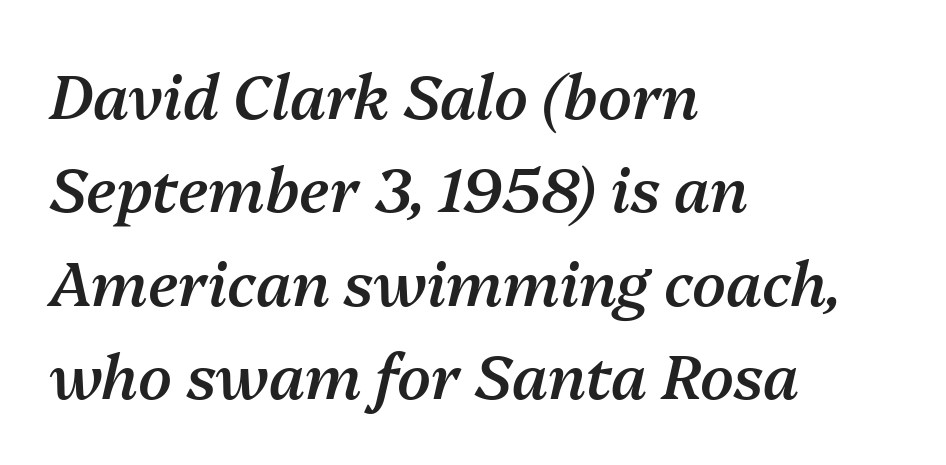
The image shows 61 px semibold type, italic (leaning right); set left-aligned, normal line spacing (1.53x), normal letter spacing, not underlined; medium stroke contrast and a medium x-height.
